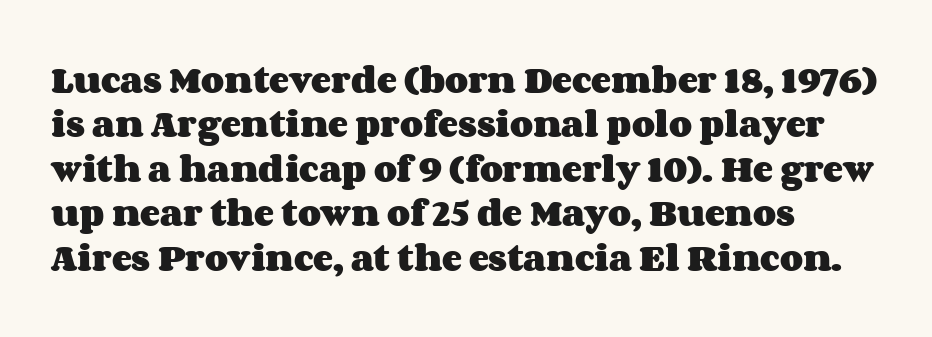
The image shows 30 px heavy, wide type, upright; set left-aligned, normal line spacing (1.48x), normal letter spacing, not underlined; medium stroke contrast and a large x-height.
